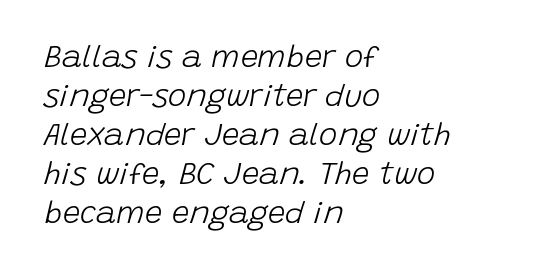
Any mark beneath the type? The region is blank. The passage is arranged the way most books set body copy — flush left. The strokes are not fattened; the text isn't bold. Note the varied advance widths — an 'i' is clearly narrower than an 'm'. A typesetter would call this leading conventional body-copy spacing. A typesetter would mark this as italic.
